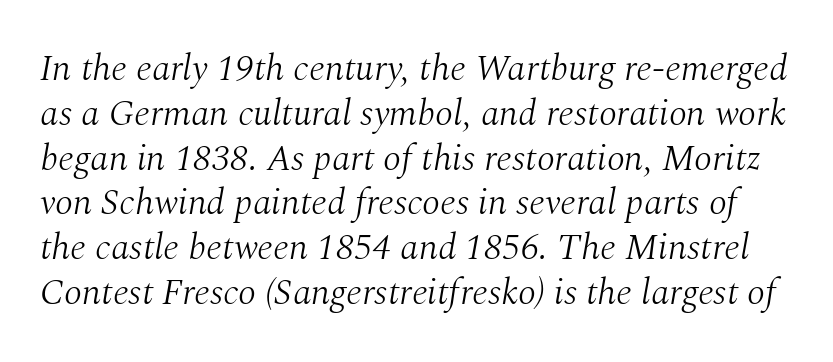
Emphasis-style slanted type is in use. Between one letter and the next there's only the usual sliver of space. These lines are composed in type with serifs. A light-to-regular cut is what we see here. Descenders are the only things crossing below the line.
